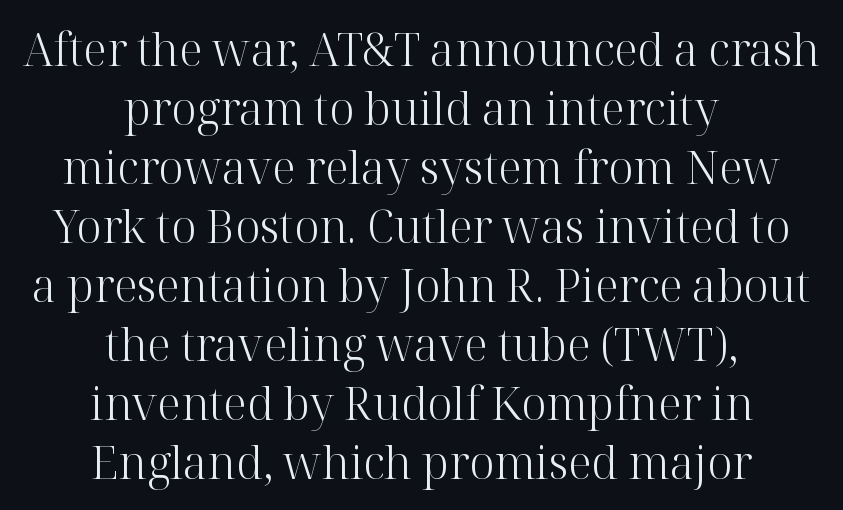
{"serif": "yes", "italic": "no", "bold": "no", "weight": "light", "width": "normal", "stroke_contrast": "high", "x_height": "medium", "monospaced": "no", "underline": "no", "align": "center", "line_spacing": "normal", "line_spacing_ratio": 1.31, "letter_spacing": "normal", "letter_spacing_em": 0.0, "glyph_px": 45}
